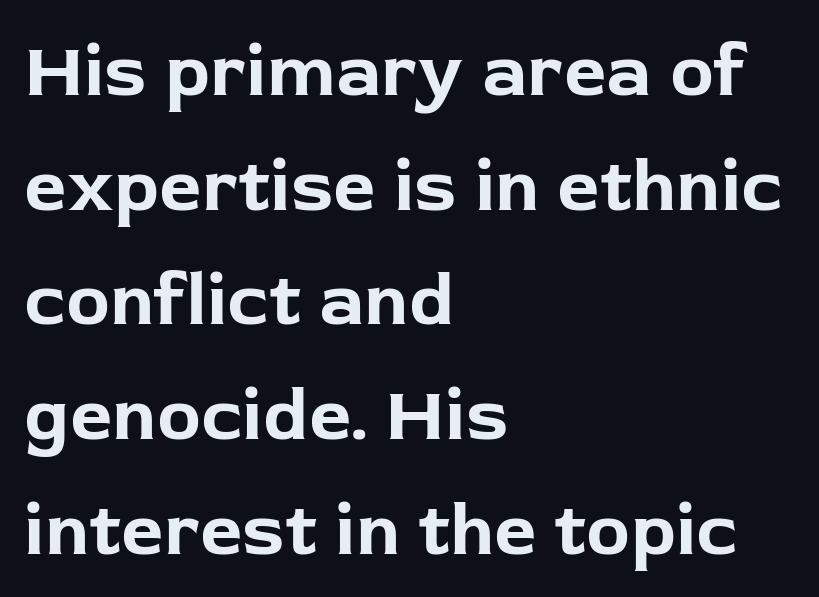
Q: Is the text bold? A: Yes.
Q: Is the text italic (slanted)? A: No, it is upright.
Q: Is the typeface a serif or a sans-serif typeface? A: Sans-serif.
Q: Is the text underlined? A: No.
Q: How is the paragraph aligned? A: Left-aligned.
Q: Is the spacing between letters normal or unusually wide? A: Normal.
Q: Is the spacing between lines tight, normal or loose? A: Normal.
Q: Width (condensed, normal, or wide)? A: Normal.
Q: Stroke contrast? A: Low.
Q: x-height? A: Medium.
Q: Monospaced? A: No.
